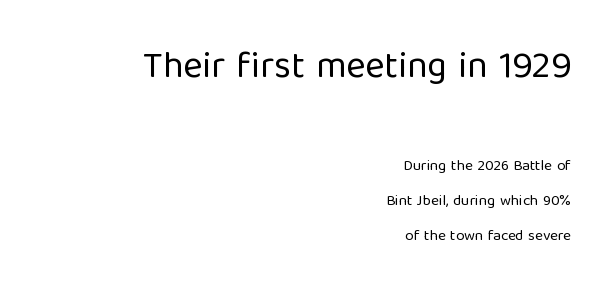
Q: Is the text bold? A: No.
Q: Is the text italic (slanted)? A: No, it is upright.
Q: Is the typeface a serif or a sans-serif typeface? A: Sans-serif.
Q: Is the text underlined? A: No.
Q: How is the paragraph aligned? A: Right-aligned.
Q: Is the spacing between letters normal or unusually wide? A: Normal.
Q: Is the spacing between lines tight, normal or loose? A: Loose.
Q: Which block of text is set in a larger size, the first (top) or the second (bottom)? A: The first (top) one.
Q: Width (condensed, normal, or wide)? A: Normal.
Q: Stroke contrast? A: Low.
Q: x-height? A: Medium.
Q: Monospaced? A: No.
